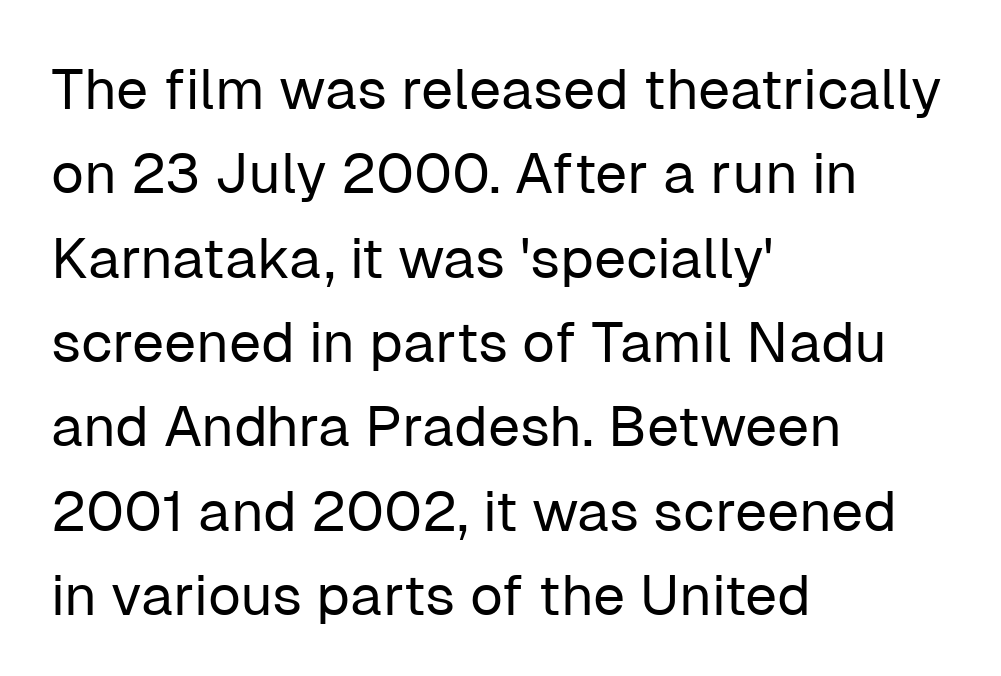
The face used here is rendered with its standard letterfit. Unmarked baselines from the first word to the last. You can tell it's not italic because the verticals are truly vertical. The font family rendered here belongs to the sans-serif group.
